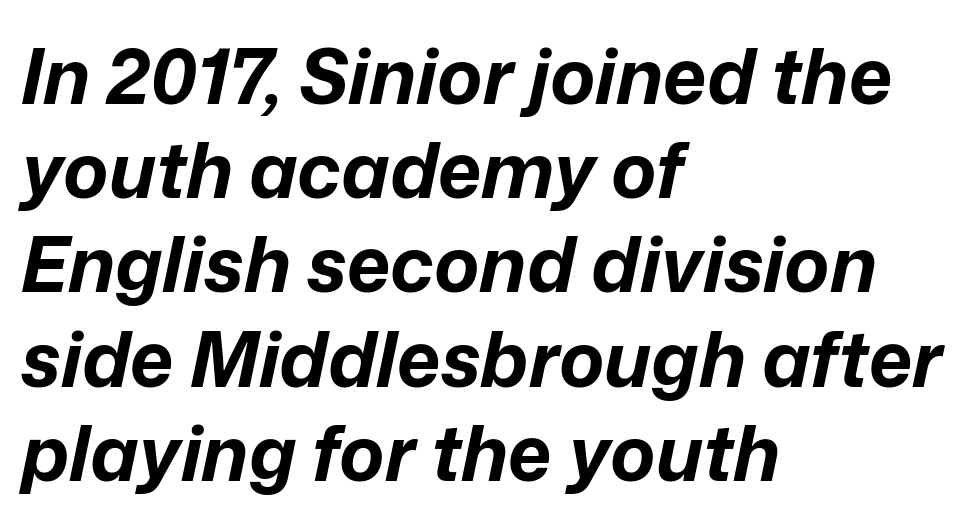
The image shows 76 px bold type, italic (leaning right); set left-aligned, line spacing 1.24x, normal letter spacing, not underlined; low stroke contrast and a medium x-height.
